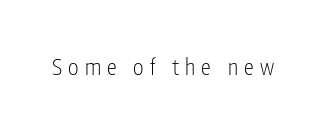
Q: Is the text bold? A: No.
Q: Is the text italic (slanted)? A: No, it is upright.
Q: Is the text underlined? A: No.
Q: Is the spacing between letters normal or unusually wide? A: Unusually wide.
